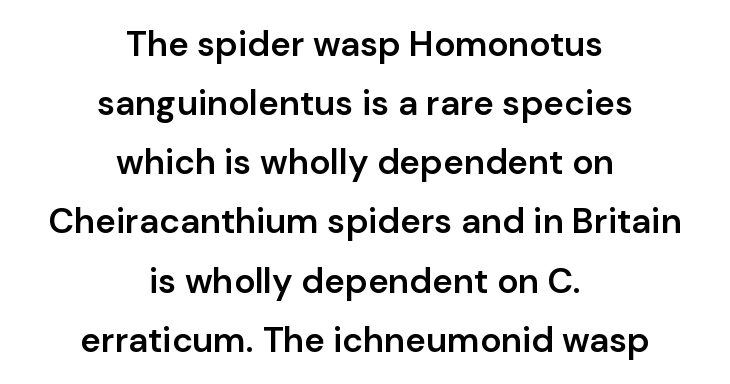
Q: Is the text bold? A: Semi-bold.
Q: Is the text italic (slanted)? A: No, it is upright.
Q: Is the typeface a serif or a sans-serif typeface? A: Sans-serif.
Q: Is the text underlined? A: No.
Q: How is the paragraph aligned? A: Centered.
Q: Is the spacing between letters normal or unusually wide? A: Normal.
Q: Is the spacing between lines tight, normal or loose? A: Normal.
Q: Width (condensed, normal, or wide)? A: Normal.
Q: Stroke contrast? A: Low.
Q: x-height? A: Medium.
Q: Monospaced? A: No.
